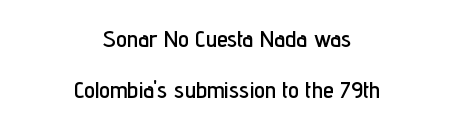
There is no visible air inserted between adjacent glyphs. Notice how the passage keeps no hard edge, just a central spine. In terms of posture, this sample is upright. Rows of type keep a wide berth in the vertical direction. Only glyphs here, with clear space below each row.
